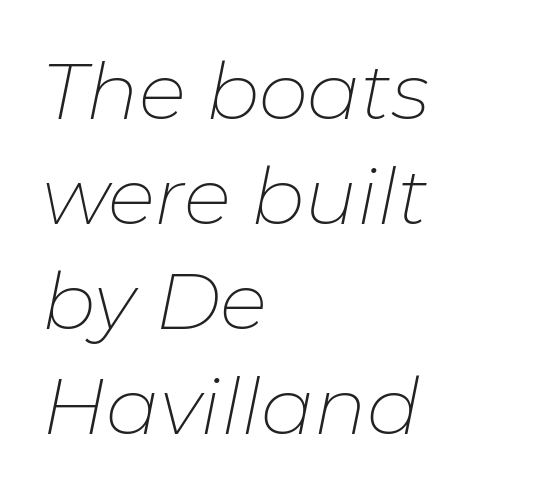
Q: Is the text bold? A: No.
Q: Is the text italic (slanted)? A: Yes, it leans right by about 11 degrees.
Q: Is the text underlined? A: No.
Q: How is the paragraph aligned? A: Left-aligned.
Q: Is the spacing between letters normal or unusually wide? A: Normal.
Q: Is the spacing between lines tight, normal or loose? A: Normal.
Q: Width (condensed, normal, or wide)? A: Normal.
Q: Stroke contrast? A: Low.
Q: x-height? A: Medium.
Q: Monospaced? A: No.
